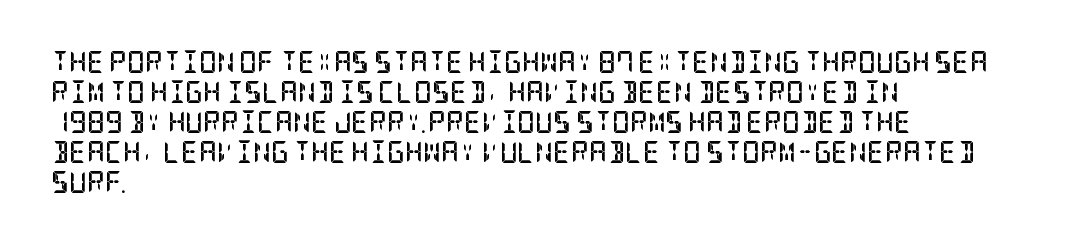
The image shows 22 px bold type, upright; set left-aligned, normal line spacing (1.36x), normal letter spacing, not underlined.
